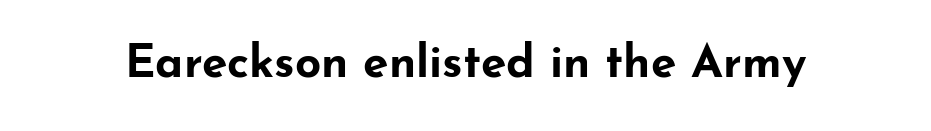
Q: Is the text bold? A: Yes.
Q: Is the text italic (slanted)? A: No, it is upright.
Q: Is the typeface a serif or a sans-serif typeface? A: Sans-serif.
Q: Is the text underlined? A: No.
Q: Is the spacing between letters normal or unusually wide? A: Normal.
Q: Width (condensed, normal, or wide)? A: Wide.
Q: Stroke contrast? A: Low.
Q: x-height? A: Small.
Q: Monospaced? A: No.
